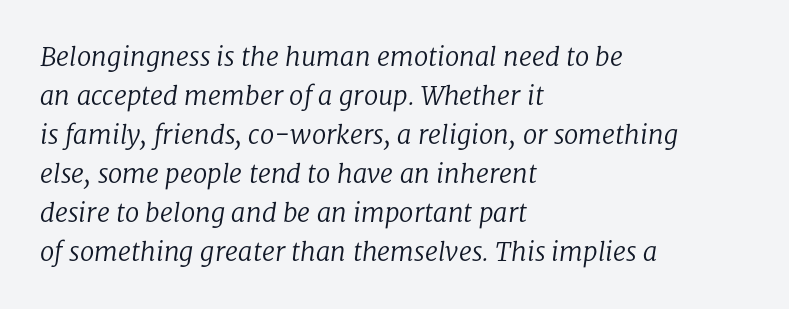
Just letters on the line, the space beneath them empty. The passage shown has conventional tracking throughout. Weight: regular or lighter. The space between consecutive lines is moderate.
